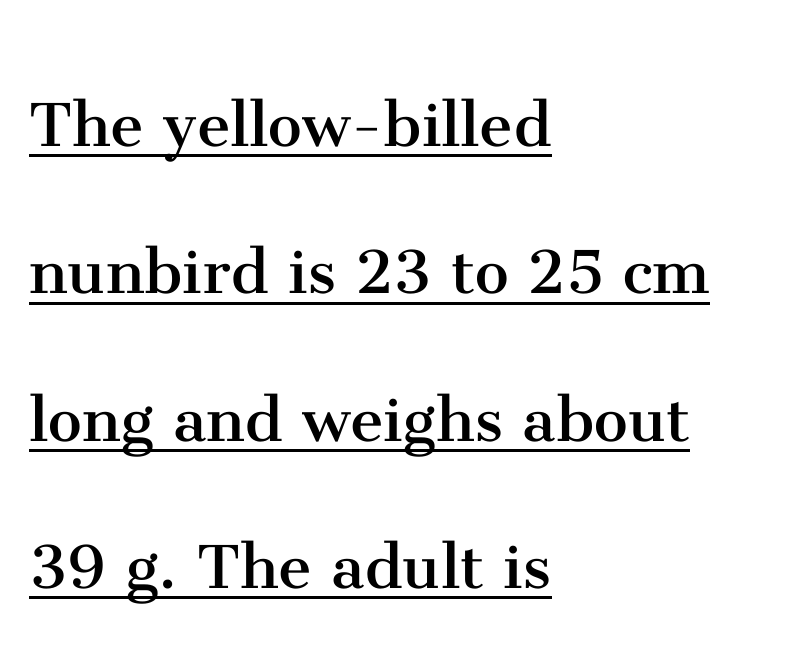
Q: Is the text bold? A: No.
Q: Is the text italic (slanted)? A: No, it is upright.
Q: Is the typeface a serif or a sans-serif typeface? A: Serif.
Q: Is the text underlined? A: Yes.
Q: How is the paragraph aligned? A: Left-aligned.
Q: Is the spacing between letters normal or unusually wide? A: Normal.
Q: Is the spacing between lines tight, normal or loose? A: Loose.
Q: Width (condensed, normal, or wide)? A: Normal.
Q: Stroke contrast? A: Medium.
Q: x-height? A: Medium.
Q: Monospaced? A: No.
